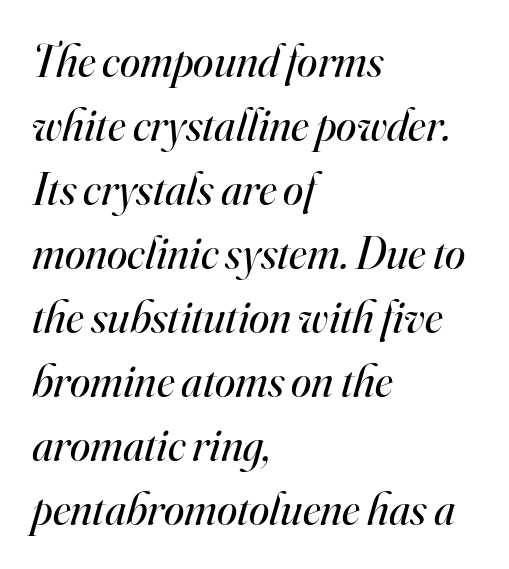
The image shows 46 px regular-weight serif type, italic (leaning right); set left-aligned, normal line spacing (1.39x), normal letter spacing, not underlined; high stroke contrast and a small x-height.
